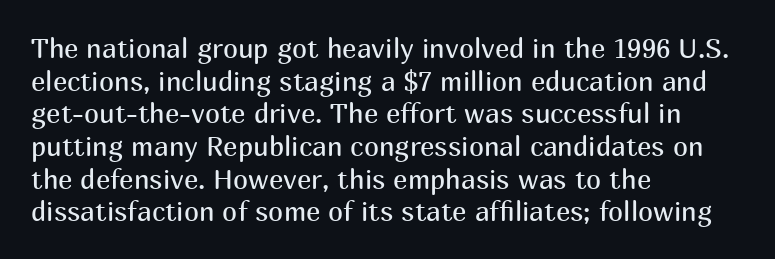
What stands out about the letter spacing? Nothing — it is the standard amount. This is not heavy type; no bold has been used. Just letters on the line, the space beneath them empty. Notice how the stems are strictly vertical — no italics here. This rendering uses left alignment, leaving the right contour irregular.
